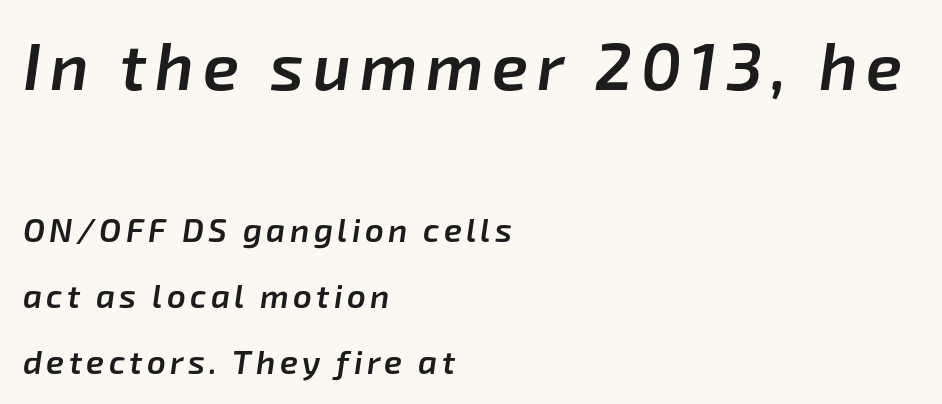
Q: Is the text bold? A: Semi-bold.
Q: Is the text italic (slanted)? A: Yes, it leans right by about 8 degrees.
Q: Is the text underlined? A: No.
Q: How is the paragraph aligned? A: Left-aligned.
Q: Is the spacing between lines tight, normal or loose? A: Loose.
Q: Which block of text is set in a larger size, the first (top) or the second (bottom)? A: The first (top) one.
Q: Width (condensed, normal, or wide)? A: Normal.
Q: Stroke contrast? A: Low.
Q: x-height? A: Medium.
Q: Monospaced? A: No.
